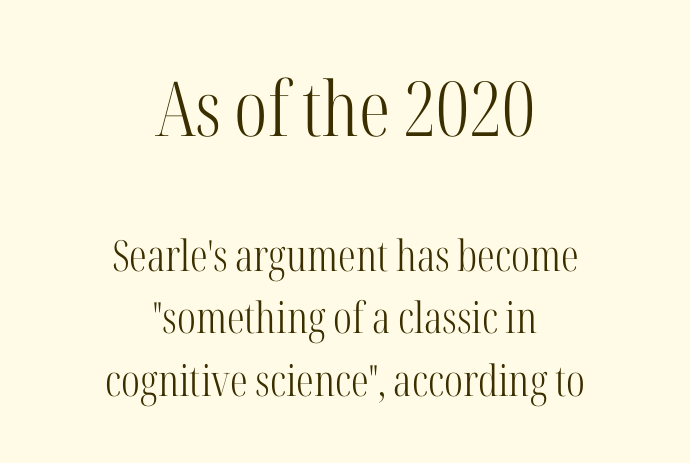
{"serif": "yes", "italic": "no", "bold": "no", "weight": "light", "width": "condensed", "stroke_contrast": "high", "x_height": "medium", "monospaced": "no", "underline": "no", "align": "center", "line_spacing": "normal", "line_spacing_ratio": 1.45, "letter_spacing": "normal", "letter_spacing_em": 0.0, "larger_block": "first", "size_ratio": 1.77, "glyph_px": 76}
